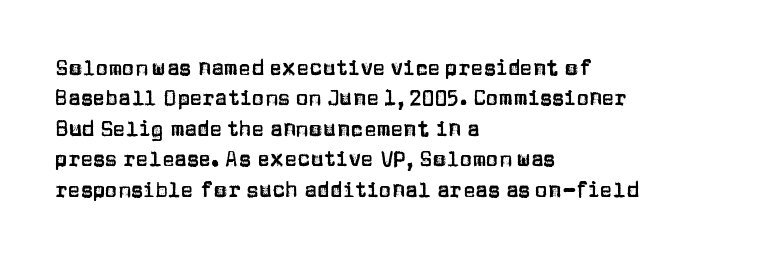
The image shows 21 px text type, upright; set left-aligned, normal line spacing (1.45x), normal letter spacing, not underlined.
